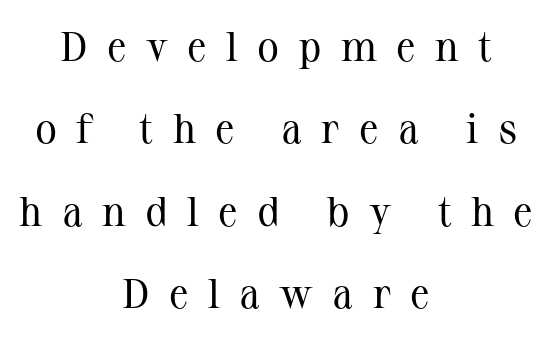
The image shows 41 px regular-weight serif type, upright; set centered, loose line spacing (2.01x), unusually wide letter spacing (+0.47 em), not underlined; medium stroke contrast and a medium x-height.
